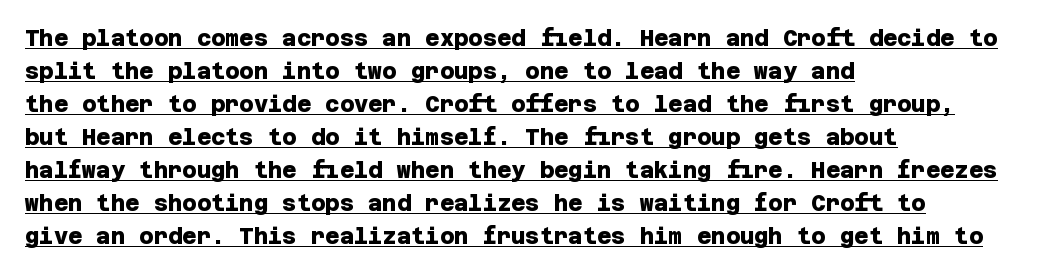
Q: Is the text bold? A: Yes.
Q: Is the text underlined? A: Yes.
Q: How is the paragraph aligned? A: Left-aligned.
Q: Is the spacing between letters normal or unusually wide? A: Normal.
Q: Is the spacing between lines tight, normal or loose? A: Normal.
